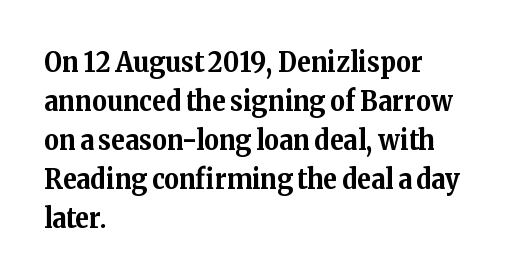
Between one letter and the next there's only the usual sliver of space. Heft: maximum for text — a bold. A clean baseline with only descenders dipping below it. If you drew a line through each stem, it would be perfectly vertical. Each line starts at the same left margin while the right side varies.
